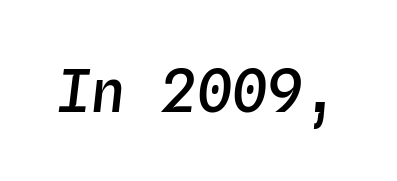
{"italic": "yes", "lean": "right", "slant_degrees": 4, "bold": "semi", "weight": "semibold", "width": "normal", "stroke_contrast": "low", "x_height": "medium", "monospaced": "yes", "underline": "no", "letter_spacing": "normal", "letter_spacing_em": 0.0, "glyph_px": 59}
